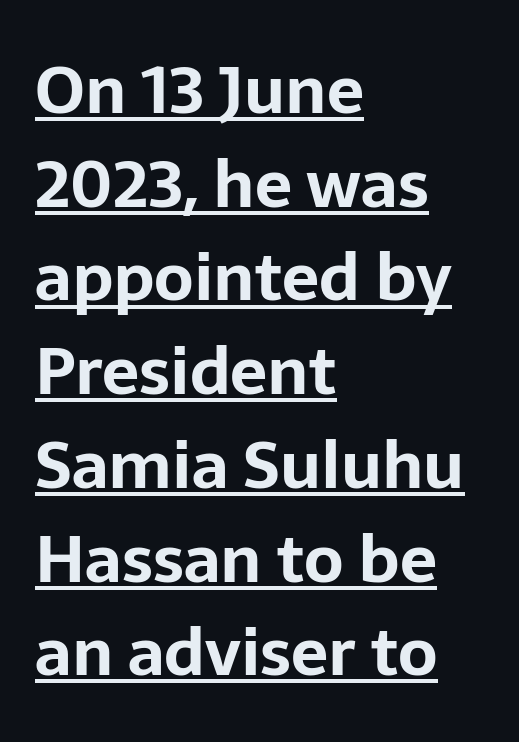
Q: Is the text bold? A: Yes.
Q: Is the text italic (slanted)? A: No, it is upright.
Q: Is the typeface a serif or a sans-serif typeface? A: Sans-serif.
Q: Is the text underlined? A: Yes.
Q: How is the paragraph aligned? A: Left-aligned.
Q: Is the spacing between letters normal or unusually wide? A: Normal.
Q: Is the spacing between lines tight, normal or loose? A: Normal.
Q: Width (condensed, normal, or wide)? A: Normal.
Q: Stroke contrast? A: Low.
Q: x-height? A: Medium.
Q: Monospaced? A: No.
